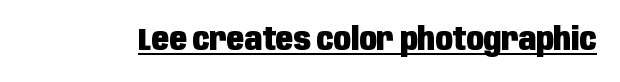
Ordinary non-slanted type is in use. Character widths vary here, with narrow letters taking less room than wide ones. The typeface chosen for these lines omits serifs. A full-strength bold gives these letters their thick strokes. How are the letters spaced? Ordinarily, with no added tracking.
